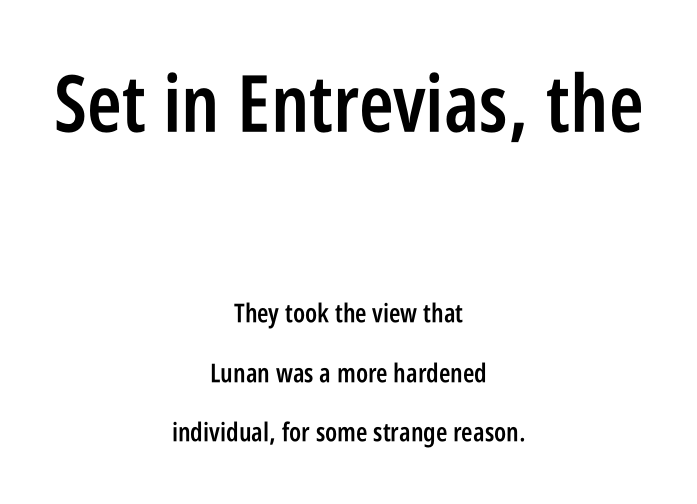
This sample has the flowing, uneven cadence of proportional lettering. Words appear dense and cohesive because spacing is normal. Nope, not italic — everything's standing straight. The font family rendered here belongs to the sans-serif group.
